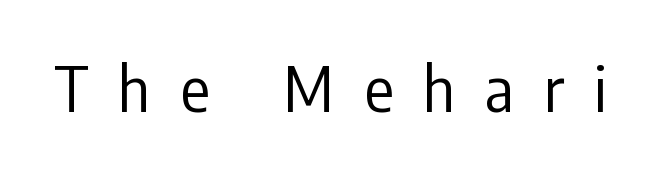
The image shows 61 px regular-weight, condensed sans-serif type, upright; set unusually wide letter spacing (+0.49 em), not underlined; low stroke contrast and a medium x-height.
